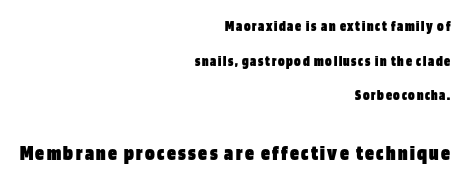
Q: Is the text bold? A: Yes.
Q: Is the text italic (slanted)? A: No, it is upright.
Q: Is the text underlined? A: No.
Q: How is the paragraph aligned? A: Right-aligned.
Q: Is the spacing between lines tight, normal or loose? A: Loose.
Q: Which block of text is set in a larger size, the first (top) or the second (bottom)? A: The second (bottom) one.
